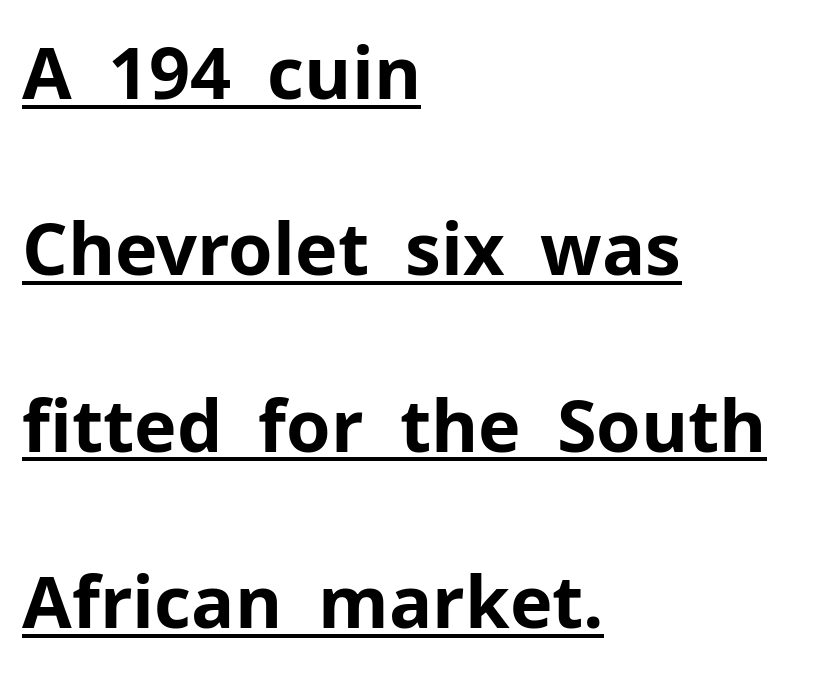
{"serif": "no", "italic": "no", "bold": "yes", "weight": "bold", "width": "normal", "stroke_contrast": "low", "x_height": "medium", "monospaced": "no", "underline": "yes", "align": "left", "line_spacing": "loose", "line_spacing_ratio": 2.45, "letter_spacing": "normal", "letter_spacing_em": 0.0, "glyph_px": 72}
